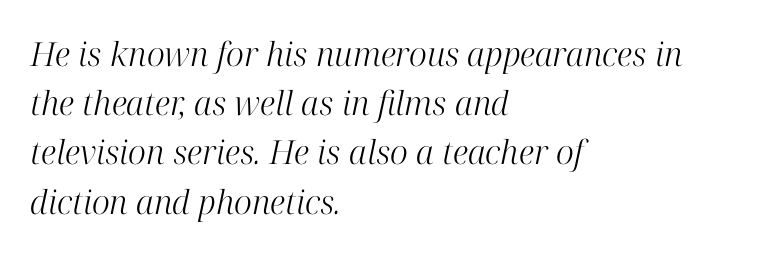
Is there much room between lines? A standard amount, neither cramped nor airy. A typesetter would call this proportional, since set widths differ per character. This rendering employs a face with finishing strokes, i.e., a serif. Typeset ragged right — the left edge is the straight one.
